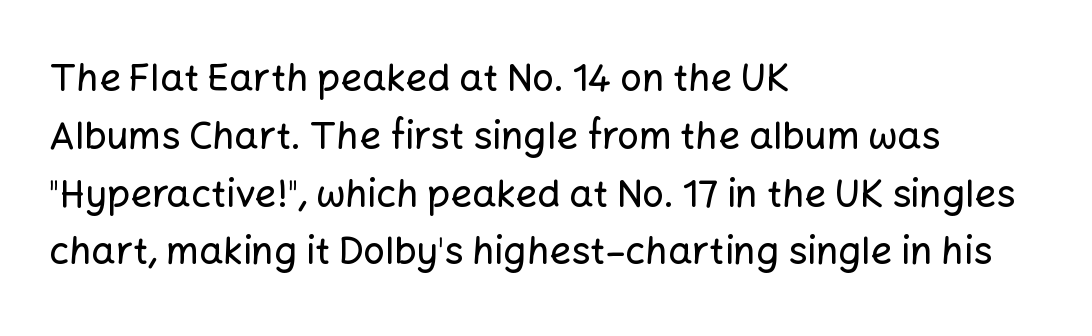
Q: Is the text italic (slanted)? A: No, it is upright.
Q: Is the typeface a serif or a sans-serif typeface? A: Sans-serif.
Q: Is the text underlined? A: No.
Q: How is the paragraph aligned? A: Left-aligned.
Q: Is the spacing between letters normal or unusually wide? A: Normal.
Q: Is the spacing between lines tight, normal or loose? A: Normal.
Q: Width (condensed, normal, or wide)? A: Normal.
Q: Stroke contrast? A: Low.
Q: x-height? A: Medium.
Q: Monospaced? A: No.
